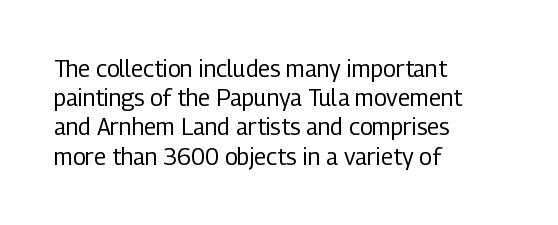
The image shows 23 px text type, upright; set left-aligned, normal line spacing (1.27x), normal letter spacing, not underlined.
